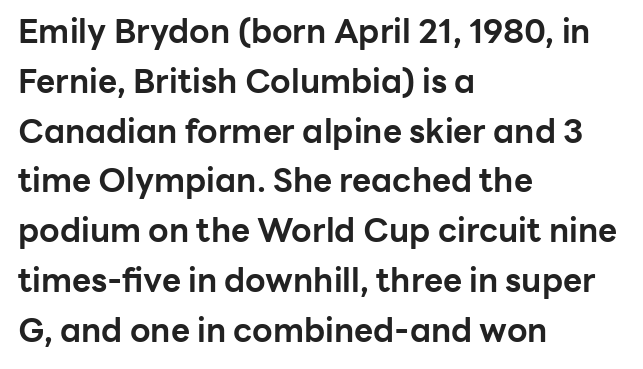
{"serif": "no", "italic": "no", "bold": "yes", "weight": "bold", "width": "normal", "stroke_contrast": "low", "x_height": "medium", "monospaced": "no", "underline": "no", "align": "left", "line_spacing": "normal", "line_spacing_ratio": 1.51, "letter_spacing": "normal", "letter_spacing_em": 0.0, "glyph_px": 33}
